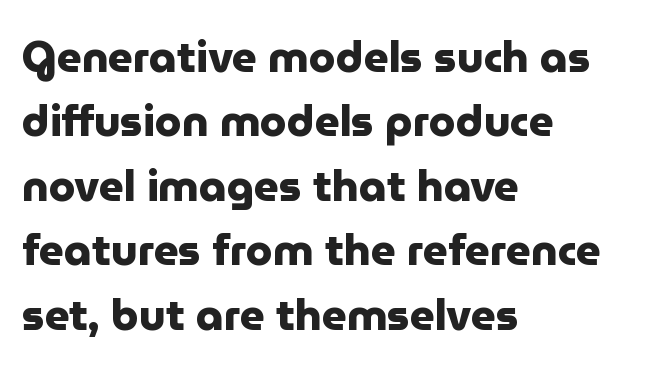
{"serif": "no", "italic": "no", "bold": "yes", "weight": "heavy", "width": "normal", "stroke_contrast": "low", "x_height": "medium", "monospaced": "no", "underline": "no", "align": "left", "line_spacing": "normal", "line_spacing_ratio": 1.5, "letter_spacing": "normal", "letter_spacing_em": 0.0, "glyph_px": 43}
